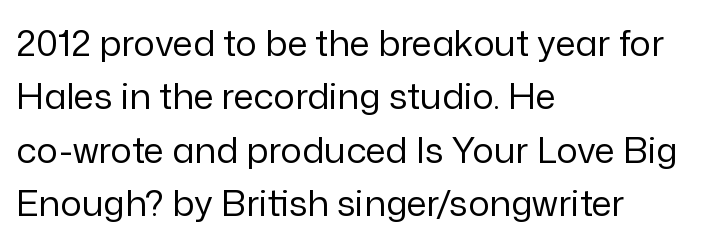
{"serif": "no", "italic": "no", "bold": "no", "weight": "regular", "width": "normal", "stroke_contrast": "low", "x_height": "medium", "monospaced": "no", "underline": "no", "align": "left", "line_spacing": "normal", "line_spacing_ratio": 1.48, "letter_spacing": "normal", "letter_spacing_em": 0.0, "glyph_px": 36}
